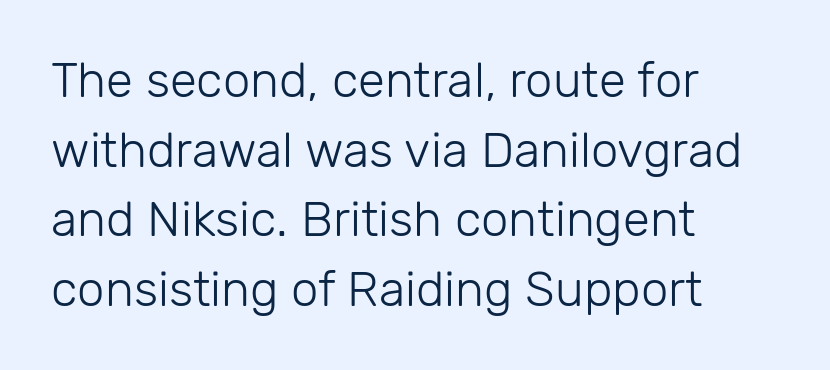
Q: Is the text bold? A: No.
Q: Is the text italic (slanted)? A: No, it is upright.
Q: Is the typeface a serif or a sans-serif typeface? A: Sans-serif.
Q: Is the text underlined? A: No.
Q: How is the paragraph aligned? A: Left-aligned.
Q: Is the spacing between letters normal or unusually wide? A: Normal.
Q: Is the spacing between lines tight, normal or loose? A: Normal.
Q: Width (condensed, normal, or wide)? A: Normal.
Q: Stroke contrast? A: Low.
Q: x-height? A: Medium.
Q: Monospaced? A: No.
